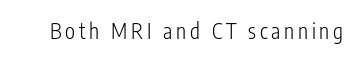
Q: Is the text bold? A: No.
Q: Is the text italic (slanted)? A: No, it is upright.
Q: Is the text underlined? A: No.
